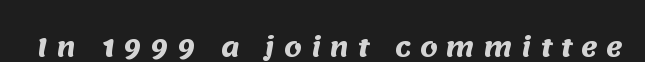
Q: Is the text bold? A: Yes.
Q: Is the text underlined? A: No.
Q: Is the spacing between letters normal or unusually wide? A: Unusually wide.
